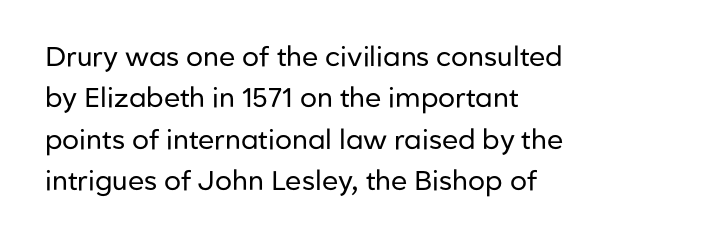
Q: Is the text bold? A: No.
Q: Is the text italic (slanted)? A: No, it is upright.
Q: Is the text underlined? A: No.
Q: How is the paragraph aligned? A: Left-aligned.
Q: Is the spacing between letters normal or unusually wide? A: Normal.
Q: Is the spacing between lines tight, normal or loose? A: Normal.
